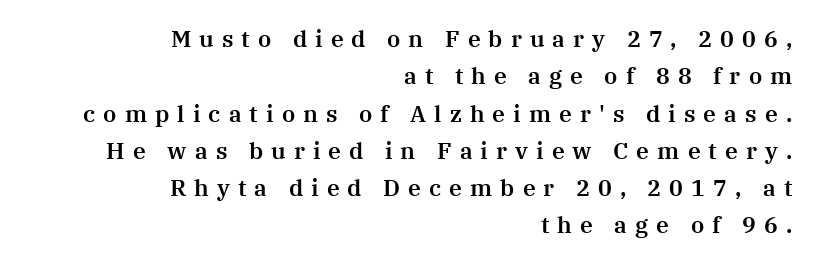
Q: Is the text italic (slanted)? A: No, it is upright.
Q: Is the text underlined? A: No.
Q: How is the paragraph aligned? A: Right-aligned.
Q: Is the spacing between letters normal or unusually wide? A: Unusually wide.
Q: Is the spacing between lines tight, normal or loose? A: Normal.
